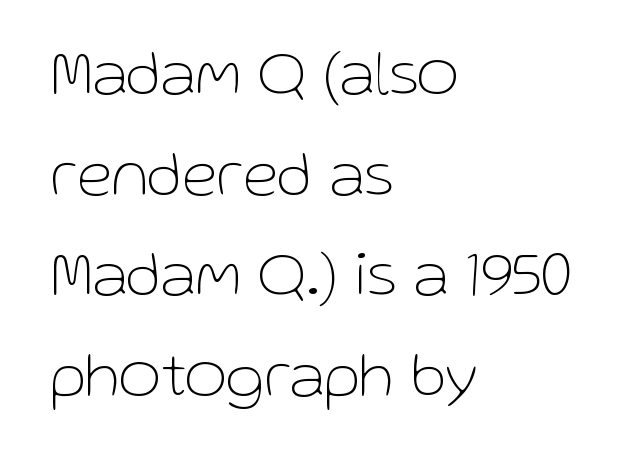
Do the characters align in a grid? No, the font is proportional. This is roman type, the default non-slanted kind. The horizontal fit of the characters is conventional and even. The typeface has the unassuming heft of standard copy or less.
